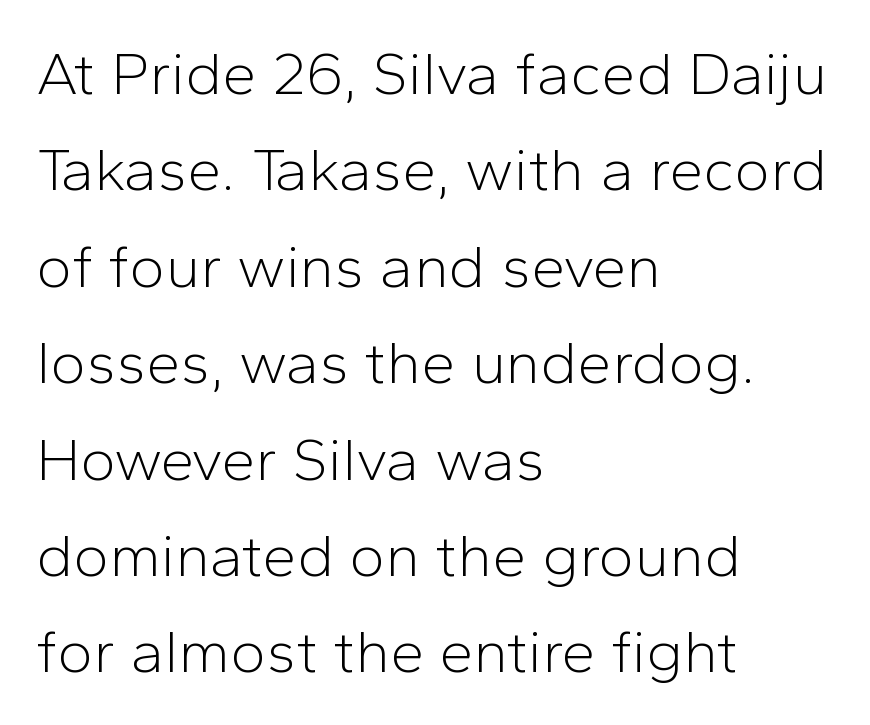
Q: Is the text bold? A: No.
Q: Is the text italic (slanted)? A: No, it is upright.
Q: Is the typeface a serif or a sans-serif typeface? A: Sans-serif.
Q: Is the text underlined? A: No.
Q: How is the paragraph aligned? A: Left-aligned.
Q: Is the spacing between letters normal or unusually wide? A: Normal.
Q: Is the spacing between lines tight, normal or loose? A: Normal.
Q: Width (condensed, normal, or wide)? A: Normal.
Q: Stroke contrast? A: Low.
Q: x-height? A: Medium.
Q: Monospaced? A: No.
